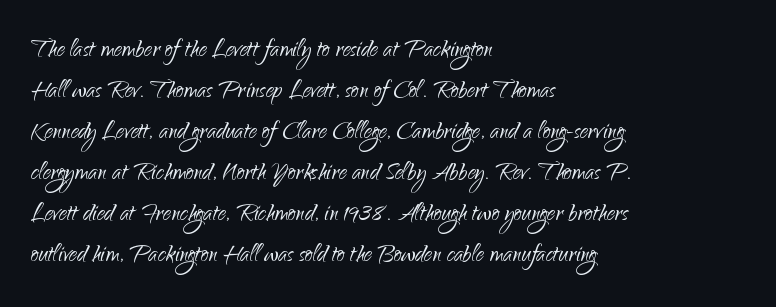
The image shows 31 px light sans-serif type; set left-aligned, normal line spacing (1.32x), normal letter spacing, not underlined; low stroke contrast and a small x-height.
